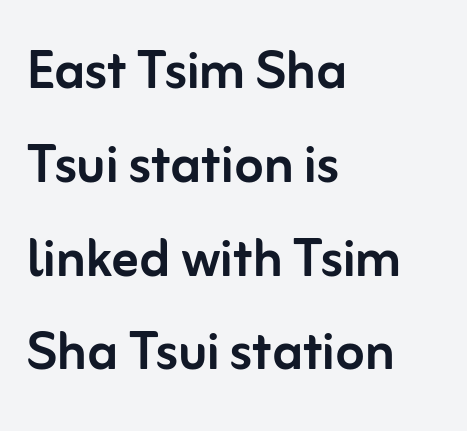
Q: Is the text italic (slanted)? A: No, it is upright.
Q: Is the typeface a serif or a sans-serif typeface? A: Sans-serif.
Q: Is the text underlined? A: No.
Q: How is the paragraph aligned? A: Left-aligned.
Q: Is the spacing between letters normal or unusually wide? A: Normal.
Q: Is the spacing between lines tight, normal or loose? A: Normal.
Q: Width (condensed, normal, or wide)? A: Normal.
Q: Stroke contrast? A: Low.
Q: x-height? A: Medium.
Q: Monospaced? A: No.
